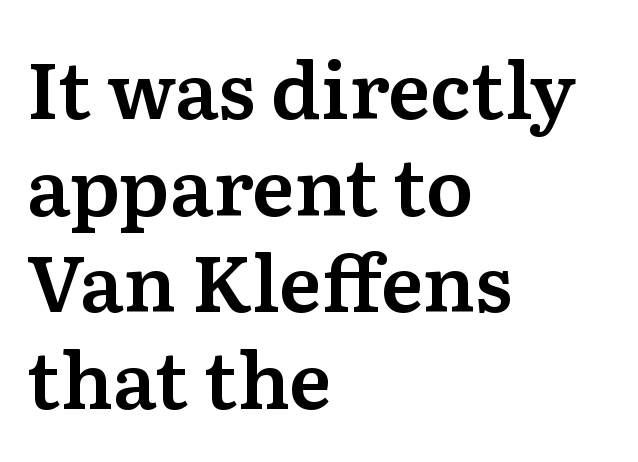
{"serif": "yes", "italic": "no", "width": "normal", "stroke_contrast": "medium", "x_height": "medium", "monospaced": "no", "underline": "no", "align": "left", "line_spacing_ratio": 1.24, "letter_spacing": "normal", "letter_spacing_em": 0.0, "glyph_px": 78}
